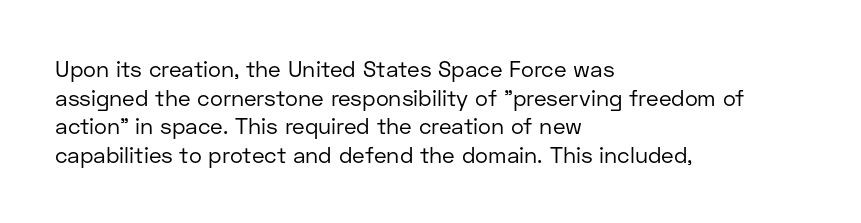
Q: Is the text bold? A: No.
Q: Is the text italic (slanted)? A: No, it is upright.
Q: Is the text underlined? A: No.
Q: How is the paragraph aligned? A: Left-aligned.
Q: Is the spacing between letters normal or unusually wide? A: Normal.
Q: Is the spacing between lines tight, normal or loose? A: Normal.
